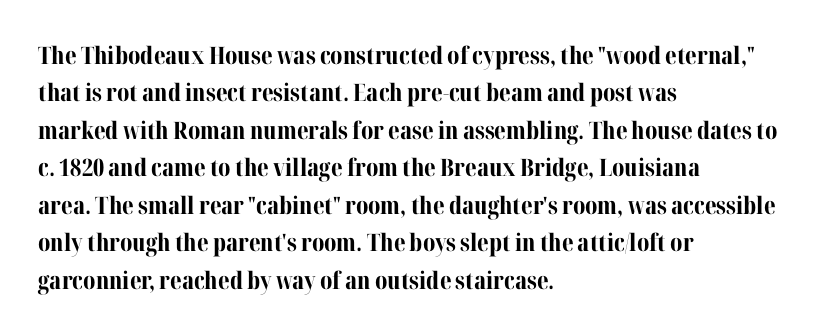
{"italic": "no", "bold": "yes", "underline": "no", "align": "left", "line_spacing": "normal", "line_spacing_ratio": 1.56, "letter_spacing": "normal", "letter_spacing_em": 0.0, "glyph_px": 24}
